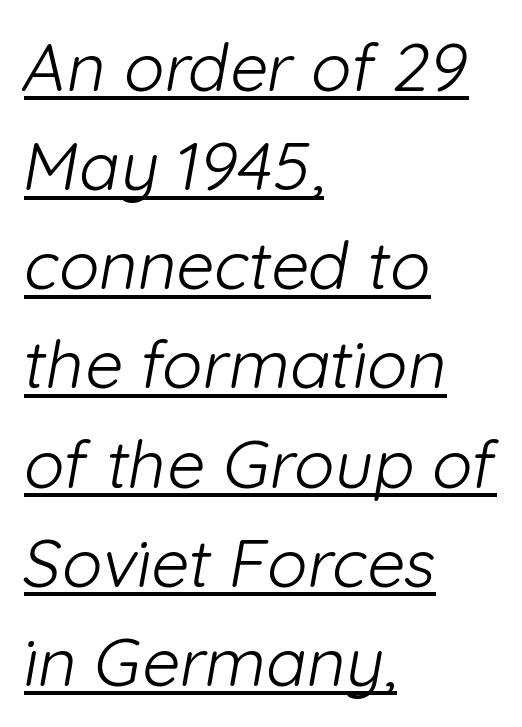
Q: Is the text bold? A: No.
Q: Is the typeface a serif or a sans-serif typeface? A: Sans-serif.
Q: Is the text underlined? A: Yes.
Q: How is the paragraph aligned? A: Left-aligned.
Q: Is the spacing between letters normal or unusually wide? A: Normal.
Q: Is the spacing between lines tight, normal or loose? A: Normal.
Q: Width (condensed, normal, or wide)? A: Normal.
Q: Stroke contrast? A: Low.
Q: x-height? A: Medium.
Q: Monospaced? A: No.
